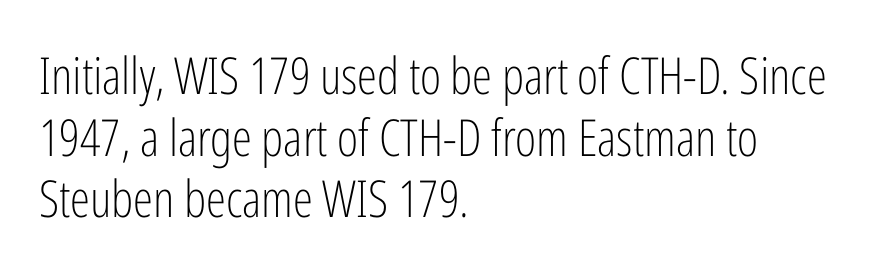
Q: Is the text bold? A: No.
Q: Is the text italic (slanted)? A: No, it is upright.
Q: Is the typeface a serif or a sans-serif typeface? A: Sans-serif.
Q: Is the text underlined? A: No.
Q: How is the paragraph aligned? A: Left-aligned.
Q: Is the spacing between letters normal or unusually wide? A: Normal.
Q: Width (condensed, normal, or wide)? A: Condensed.
Q: Stroke contrast? A: Low.
Q: x-height? A: Medium.
Q: Monospaced? A: No.
